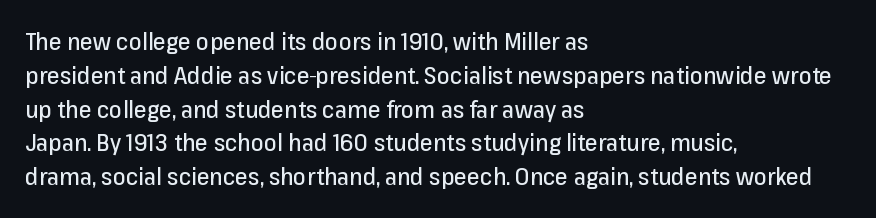
Left-aligned paragraph, ragged on the right. Compared with typical body copy, the letter spacing here is the same. A roman cut, with each character standing at attention. Baseline-to-baseline distance is the conventional proportion of letter height. The string is rendered with underlining switched off.
